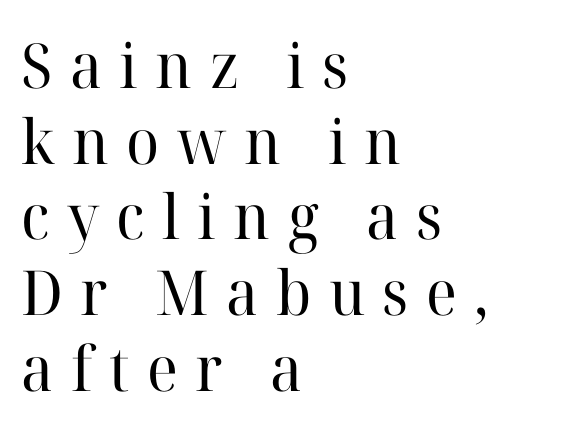
The image shows 62 px regular-weight serif type, upright; set left-aligned, line spacing 1.22x, unusually wide letter spacing (+0.28 em), not underlined; high stroke contrast and a medium x-height.
